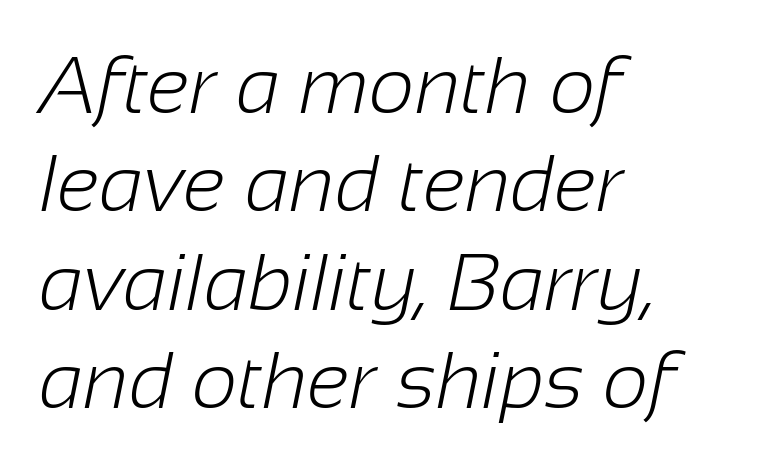
The image shows 80 px light sans-serif type; set left-aligned, line spacing 1.23x, normal letter spacing, not underlined; low stroke contrast and a medium x-height.
